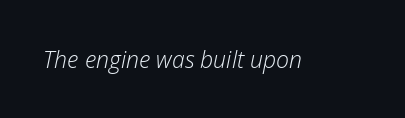
{"italic": "yes", "lean": "right", "slant_degrees": 12, "bold": "no", "underline": "no", "letter_spacing": "normal", "letter_spacing_em": 0.0, "glyph_px": 23}
